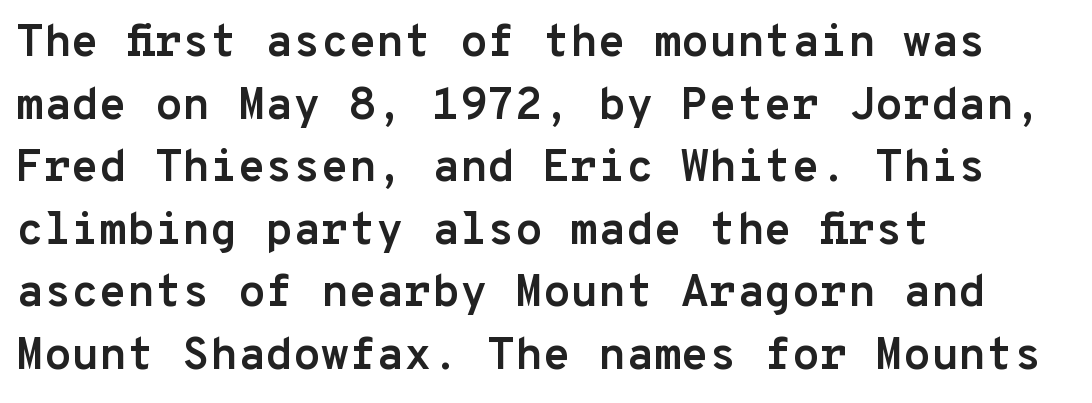
The image shows 45 px semibold sans-serif type, upright, monospaced; set left-aligned, normal line spacing (1.39x), normal letter spacing, not underlined; low stroke contrast and a medium x-height.
